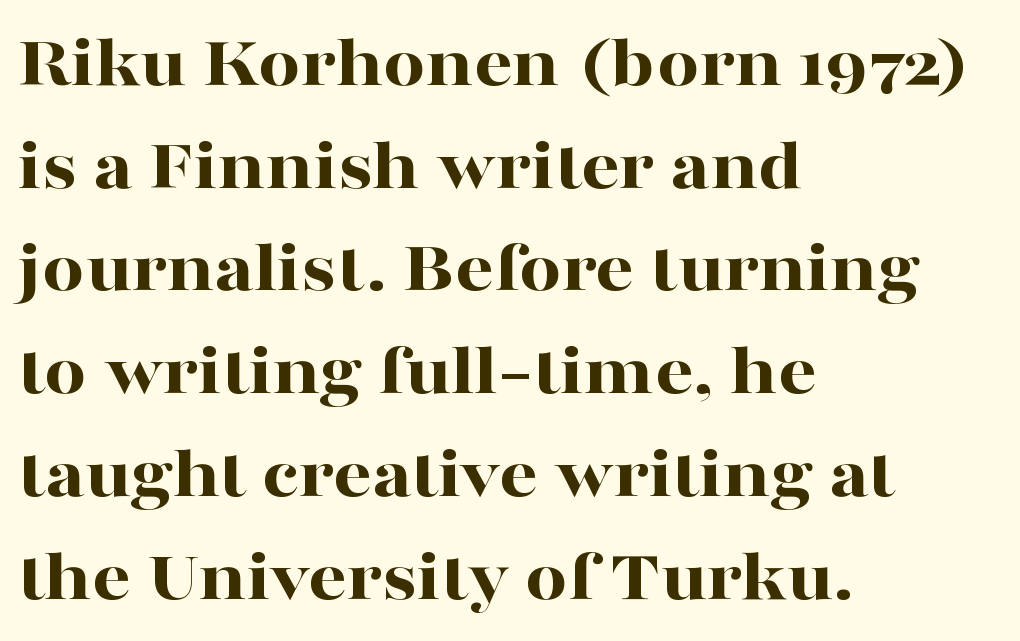
Q: Is the text bold? A: Yes.
Q: Is the text italic (slanted)? A: No, it is upright.
Q: Is the typeface a serif or a sans-serif typeface? A: Serif.
Q: Is the text underlined? A: No.
Q: How is the paragraph aligned? A: Left-aligned.
Q: Is the spacing between letters normal or unusually wide? A: Normal.
Q: Is the spacing between lines tight, normal or loose? A: Normal.
Q: Width (condensed, normal, or wide)? A: Wide.
Q: Stroke contrast? A: High.
Q: x-height? A: Medium.
Q: Monospaced? A: No.
